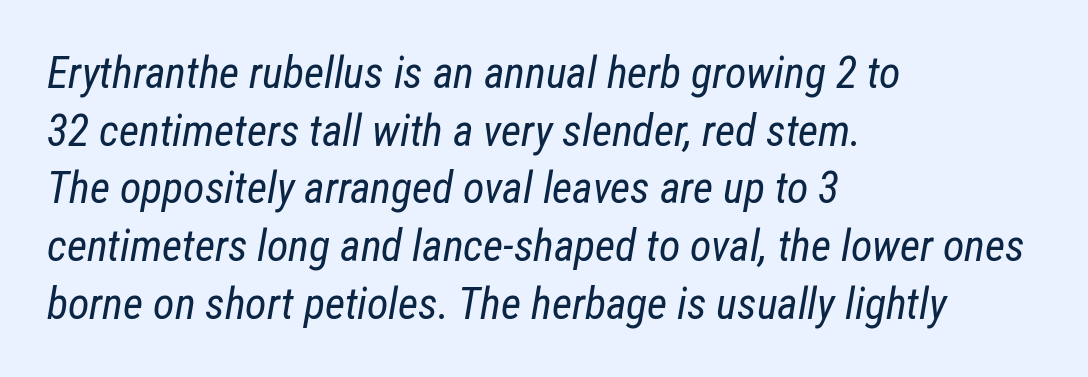
Q: Is the text bold? A: No.
Q: Is the text italic (slanted)? A: Yes, it leans right by about 12 degrees.
Q: Is the text underlined? A: No.
Q: How is the paragraph aligned? A: Left-aligned.
Q: Is the spacing between letters normal or unusually wide? A: Normal.
Q: Is the spacing between lines tight, normal or loose? A: Normal.
Q: Width (condensed, normal, or wide)? A: Condensed.
Q: Stroke contrast? A: Low.
Q: x-height? A: Medium.
Q: Monospaced? A: No.
